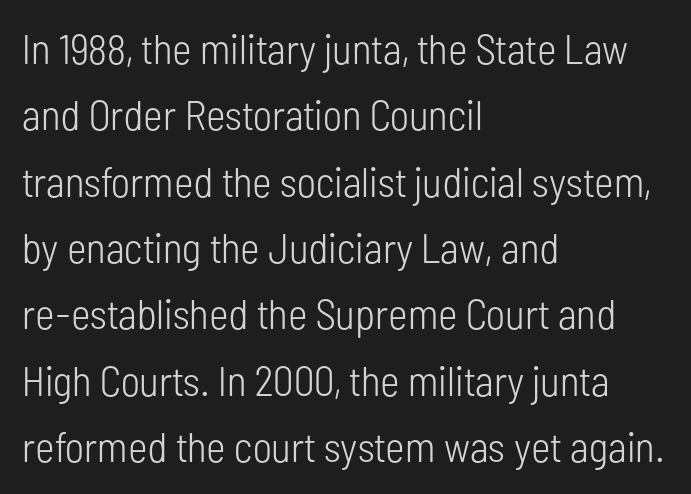
Summary of weight: not heavy and not bold. Caption: multi-line text, flush left, ragged right. The face used here is proportionally spaced, like ordinary book or web type. Inter-character spacing is left at the font's built-in metrics. Leading: standard.
